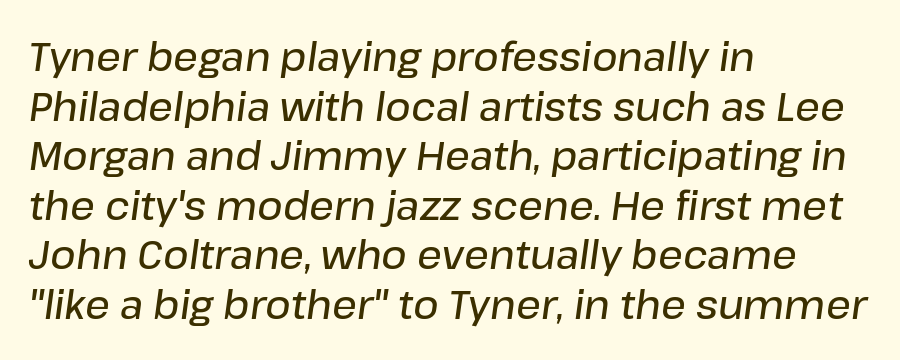
Think of a printed novel: that variable character pitch is what you see here. No word sits above an underline. Compared with a centered layout, this one pins lines to the left instead. Observe the ordinary spacing: letters are neighbours, not strangers. The glyphs look as if they've been sheared to an angle. Horizontal bands of white between lines are of average thickness.
